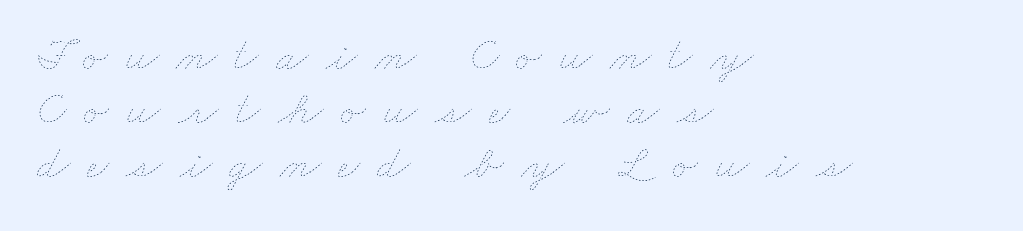
{"bold": "no", "weight": "thin", "width": "wide", "stroke_contrast": "low", "x_height": "small", "monospaced": "no", "underline": "no", "align": "left", "line_spacing": "tight", "line_spacing_ratio": 1.15, "letter_spacing": "wide", "letter_spacing_em": 0.37, "glyph_px": 47}
